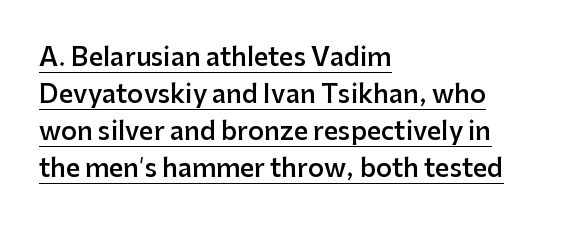
Q: Is the text bold? A: Semi-bold.
Q: Is the text italic (slanted)? A: No, it is upright.
Q: Is the text underlined? A: Yes.
Q: How is the paragraph aligned? A: Left-aligned.
Q: Is the spacing between letters normal or unusually wide? A: Normal.
Q: Is the spacing between lines tight, normal or loose? A: Normal.
